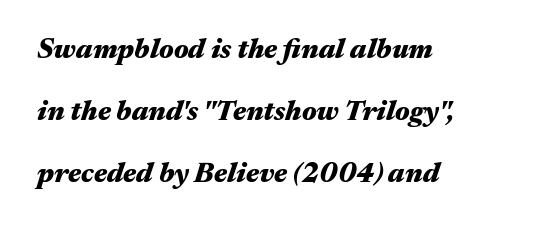
Q: Is the text bold? A: Yes.
Q: Is the text italic (slanted)? A: Yes, it leans right by about 17 degrees.
Q: Is the text underlined? A: No.
Q: How is the paragraph aligned? A: Left-aligned.
Q: Is the spacing between letters normal or unusually wide? A: Normal.
Q: Is the spacing between lines tight, normal or loose? A: Loose.
Q: Width (condensed, normal, or wide)? A: Wide.
Q: Stroke contrast? A: Medium.
Q: x-height? A: Medium.
Q: Monospaced? A: No.
